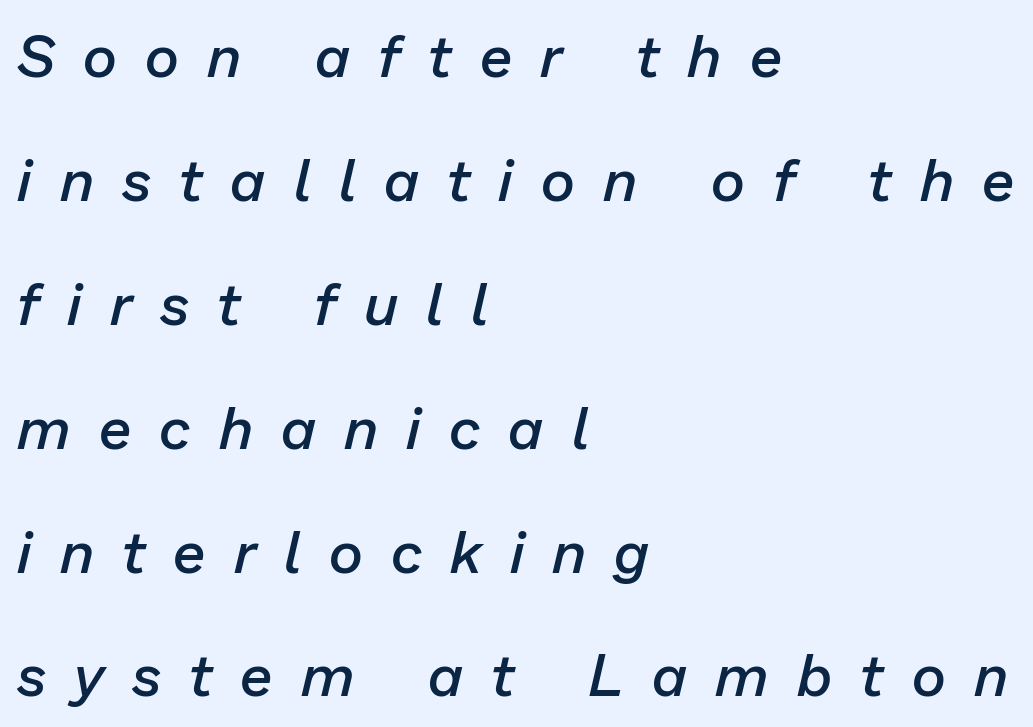
Q: Is the text bold? A: Semi-bold.
Q: Is the text italic (slanted)? A: Yes, it leans right by about 13 degrees.
Q: Is the text underlined? A: No.
Q: How is the paragraph aligned? A: Left-aligned.
Q: Is the spacing between letters normal or unusually wide? A: Unusually wide.
Q: Is the spacing between lines tight, normal or loose? A: Loose.
Q: Width (condensed, normal, or wide)? A: Normal.
Q: Stroke contrast? A: Low.
Q: x-height? A: Medium.
Q: Monospaced? A: No.
